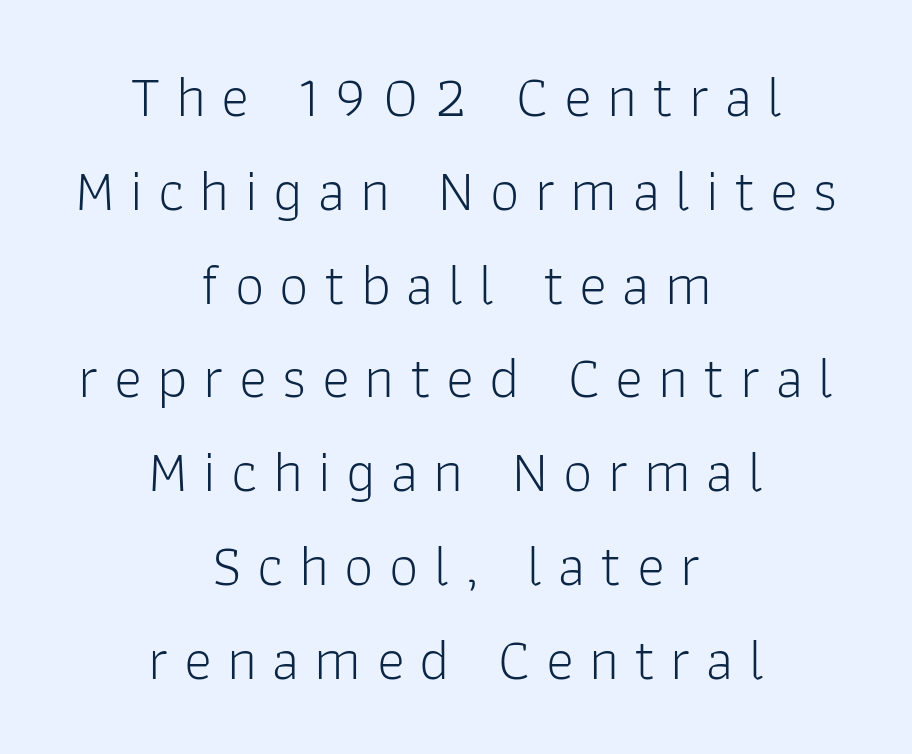
Does the leading feel generous? No, just average. Counters stay open thanks to moderate or lighter strokes. This sample has the flowing, uneven cadence of proportional lettering. Ordinary non-slanted type is in use. Each line is balanced around a shared central axis. Descenders are the only things crossing below the line.
